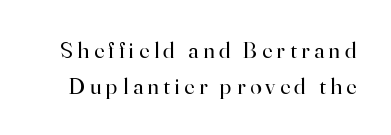
Weight: regular or lighter. Normally led — the rows are evenly, conventionally spaced. Words float on clear page, feet unadorned. The lettering holds an erect, upright posture throughout. This rendering widens character spacing well past its baseline value.
